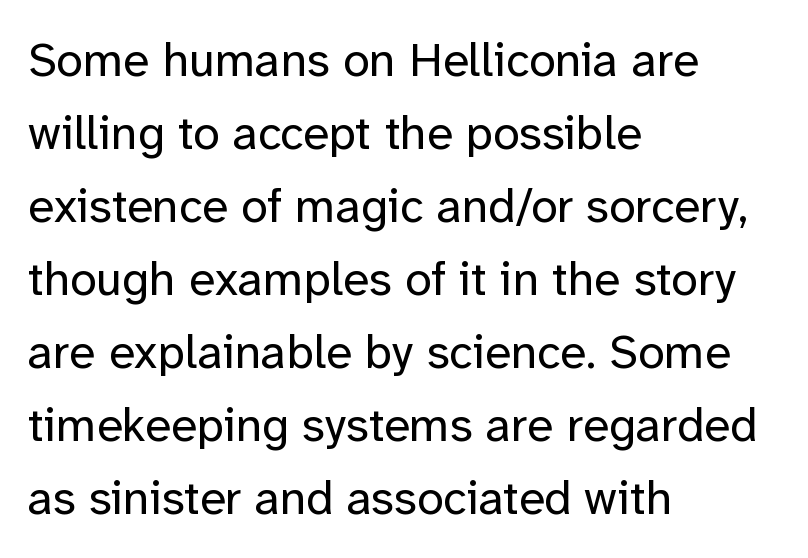
The image shows 48 px regular-weight sans-serif type, upright; set left-aligned, normal line spacing (1.52x), normal letter spacing, not underlined; low stroke contrast and a medium x-height.
